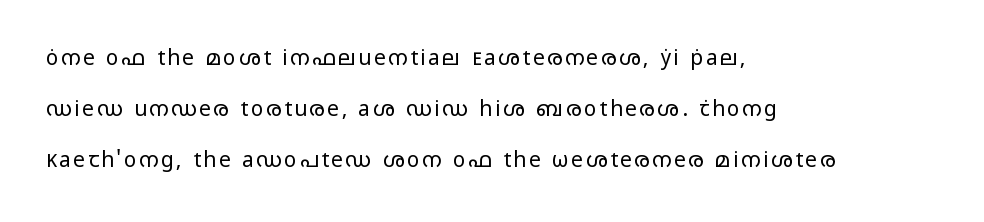
The image shows 21 px text type, upright; set left-aligned, loose line spacing (2.42x), not underlined.
